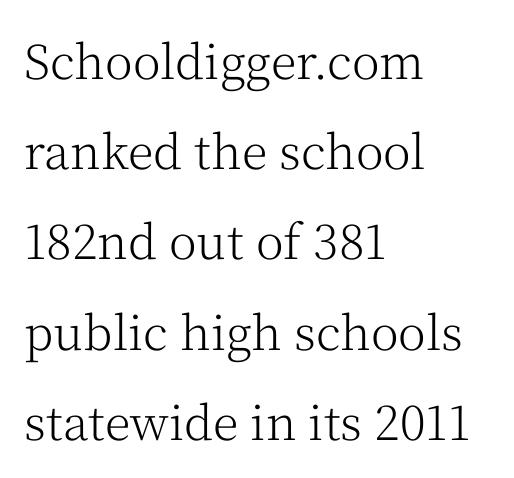
Q: Is the text bold? A: No.
Q: Is the text italic (slanted)? A: No, it is upright.
Q: Is the typeface a serif or a sans-serif typeface? A: Serif.
Q: Is the text underlined? A: No.
Q: How is the paragraph aligned? A: Left-aligned.
Q: Is the spacing between letters normal or unusually wide? A: Normal.
Q: Is the spacing between lines tight, normal or loose? A: Loose.
Q: Width (condensed, normal, or wide)? A: Normal.
Q: Stroke contrast? A: Medium.
Q: x-height? A: Medium.
Q: Monospaced? A: No.
